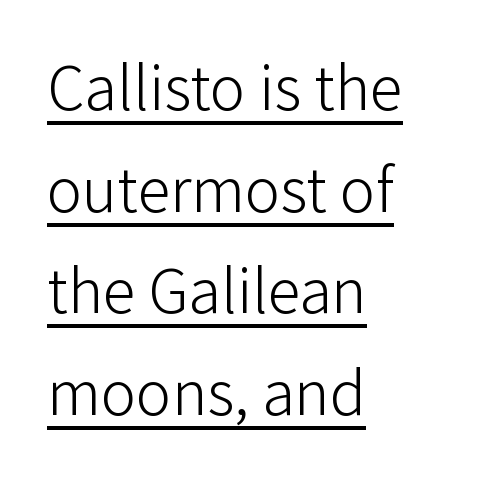
Q: Is the text bold? A: No.
Q: Is the text italic (slanted)? A: No, it is upright.
Q: Is the typeface a serif or a sans-serif typeface? A: Sans-serif.
Q: Is the text underlined? A: Yes.
Q: How is the paragraph aligned? A: Left-aligned.
Q: Is the spacing between letters normal or unusually wide? A: Normal.
Q: Is the spacing between lines tight, normal or loose? A: Normal.
Q: Width (condensed, normal, or wide)? A: Normal.
Q: Stroke contrast? A: Low.
Q: x-height? A: Medium.
Q: Monospaced? A: No.
